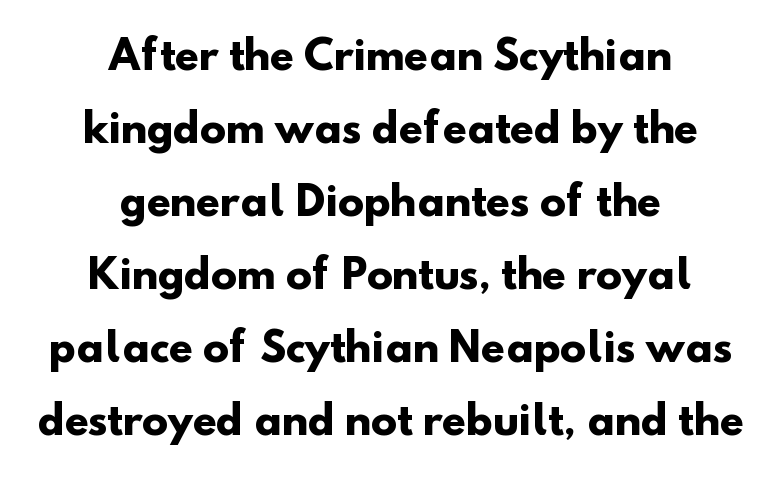
{"serif": "no", "bold": "yes", "weight": "heavy", "width": "normal", "stroke_contrast": "low", "x_height": "small", "monospaced": "no", "underline": "no", "align": "center", "line_spacing_ratio": 1.87, "letter_spacing": "normal", "letter_spacing_em": 0.0, "glyph_px": 39}
